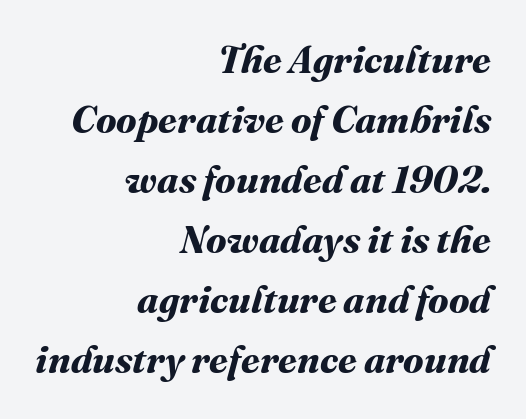
Students, observe: this is what conventionally led text looks like. These lines keep a tight, regular rhythm from letter to letter. Is this a fixed-width face? No — the glyphs have proportional, varying widths. A bare baseline throughout the passage.
